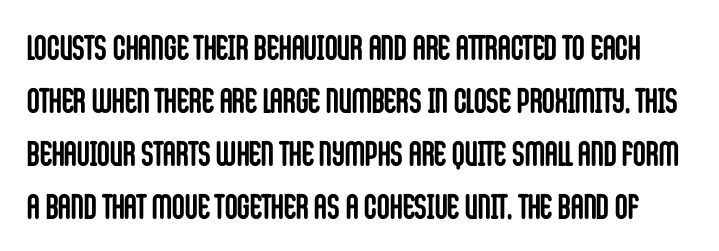
{"serif": "no", "italic": "no", "bold": "yes", "weight": "semibold", "width": "condensed", "stroke_contrast": "low", "x_height": "large", "monospaced": "no", "underline": "no", "line_spacing": "normal", "line_spacing_ratio": 1.51, "letter_spacing": "normal", "letter_spacing_em": 0.0, "glyph_px": 35}
